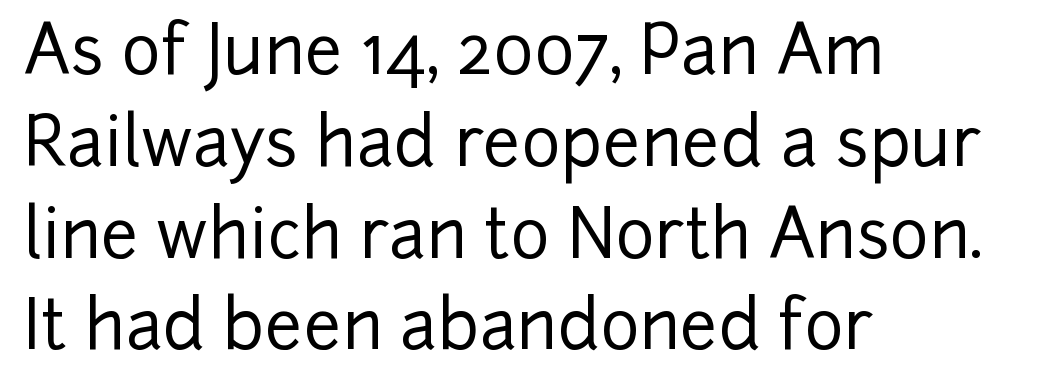
Q: Is the text italic (slanted)? A: No, it is upright.
Q: Is the typeface a serif or a sans-serif typeface? A: Sans-serif.
Q: Is the text underlined? A: No.
Q: How is the paragraph aligned? A: Left-aligned.
Q: Is the spacing between letters normal or unusually wide? A: Normal.
Q: Is the spacing between lines tight, normal or loose? A: Normal.
Q: Width (condensed, normal, or wide)? A: Normal.
Q: Stroke contrast? A: Low.
Q: x-height? A: Medium.
Q: Monospaced? A: No.
